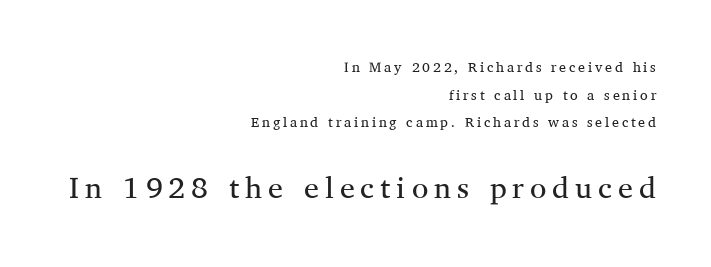
Proportional: the letters do not fall into vertical columns. Top chunk: small. Bottom chunk: large. If you measured baseline to baseline, you'd find a long distance. No heavy texture on the line: the type isn't bold. The lines in this sample share a right terminus and differ only in where they begin. The font's upright variant was chosen for this text.
